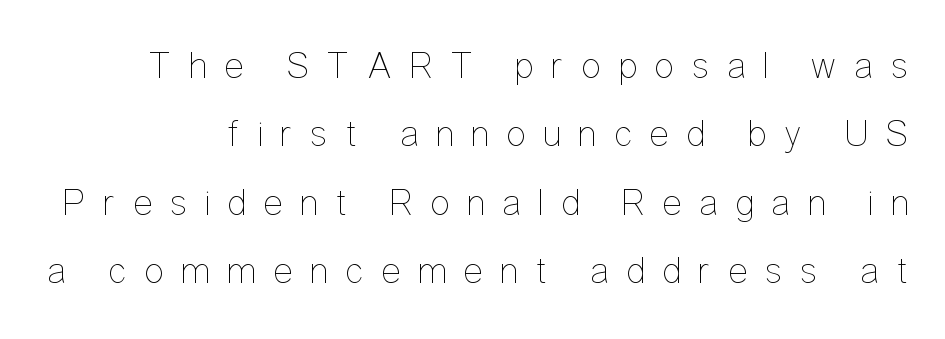
Compared with a flush-left layout, this one pins lines to the opposite, right side. This sample has the flowing, uneven cadence of proportional lettering. The typography opts for an upright posture over an oblique one. Just letters on the line, the space beneath them empty. The weight tops out at a normal text grade.
